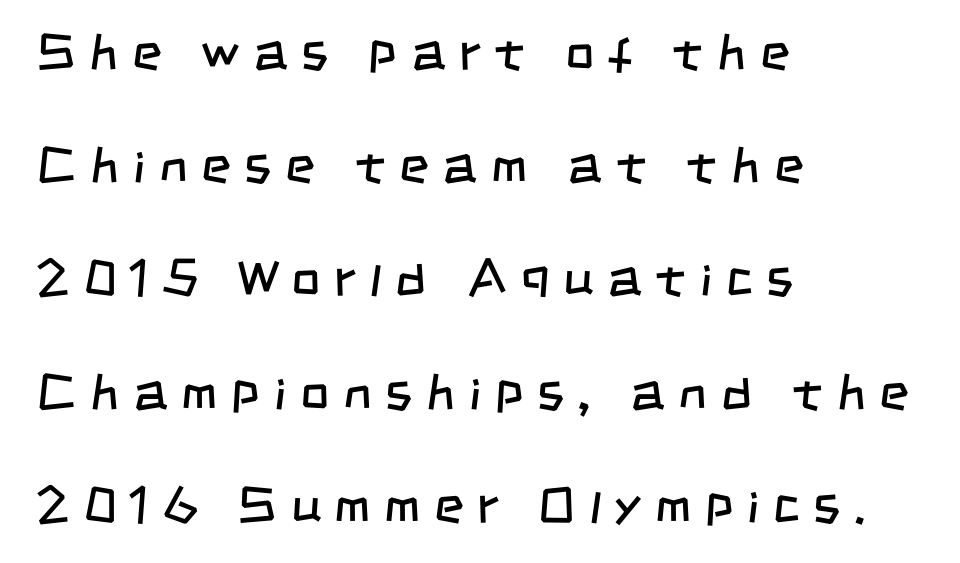
Q: Is the text bold? A: No.
Q: Is the typeface a serif or a sans-serif typeface? A: Sans-serif.
Q: Is the text underlined? A: No.
Q: How is the paragraph aligned? A: Left-aligned.
Q: Is the spacing between letters normal or unusually wide? A: Unusually wide.
Q: Is the spacing between lines tight, normal or loose? A: Loose.
Q: Width (condensed, normal, or wide)? A: Condensed.
Q: Stroke contrast? A: Low.
Q: x-height? A: Large.
Q: Monospaced? A: No.
